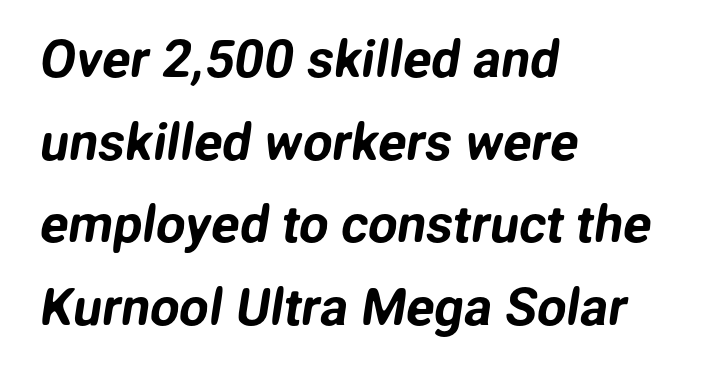
Q: Is the typeface a serif or a sans-serif typeface? A: Sans-serif.
Q: Is the text underlined? A: No.
Q: How is the paragraph aligned? A: Left-aligned.
Q: Is the spacing between letters normal or unusually wide? A: Normal.
Q: Is the spacing between lines tight, normal or loose? A: Normal.
Q: Width (condensed, normal, or wide)? A: Normal.
Q: Stroke contrast? A: Low.
Q: x-height? A: Medium.
Q: Monospaced? A: No.
